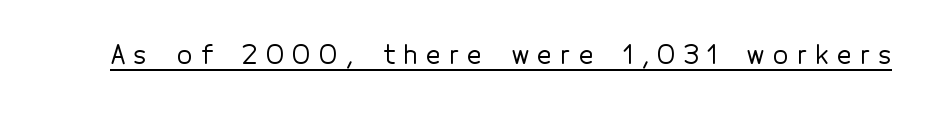
Q: Is the text italic (slanted)? A: No, it is upright.
Q: Is the text underlined? A: Yes.
Q: Is the spacing between letters normal or unusually wide? A: Unusually wide.
